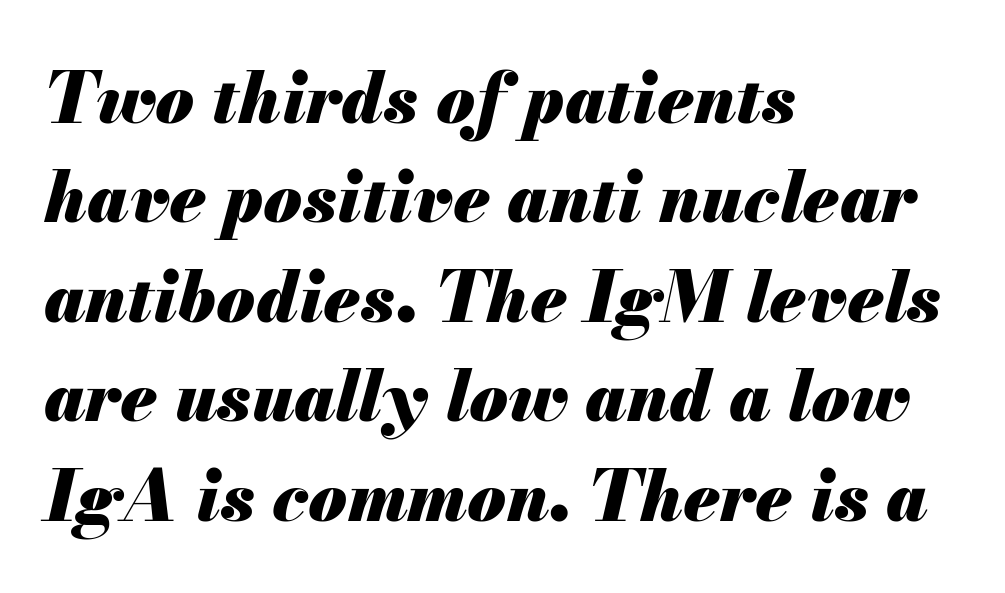
A typesetter would call this leading conventional body-copy spacing. This sample has the flowing, uneven cadence of proportional lettering. Honestly, the letter spacing is just normal — you wouldn't notice it. Descenders hang freely into open space. Posture: slanted.
